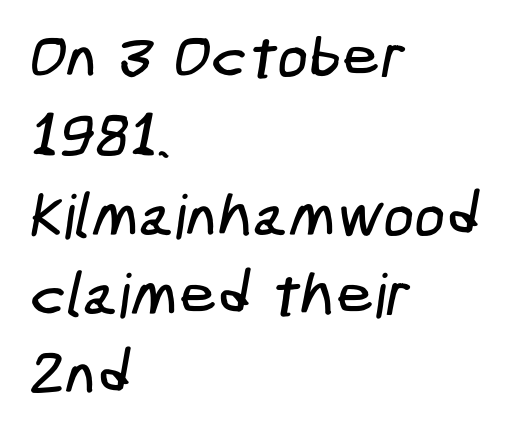
{"serif": "no", "width": "condensed", "stroke_contrast": "low", "x_height": "medium", "underline": "no", "align": "left", "line_spacing": "normal", "line_spacing_ratio": 1.3, "letter_spacing": "normal", "letter_spacing_em": 0.0, "glyph_px": 61}
